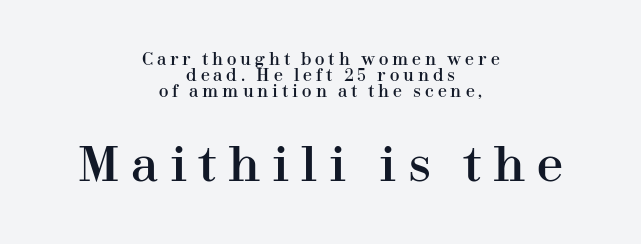
{"serif": "yes", "italic": "no", "width": "normal", "stroke_contrast": "high", "x_height": "medium", "monospaced": "no", "underline": "no", "align": "center", "line_spacing": "tight", "line_spacing_ratio": 1.01, "letter_spacing": "wide", "letter_spacing_em": 0.25, "larger_block": "second", "size_ratio": 2.94, "glyph_px": 47}
